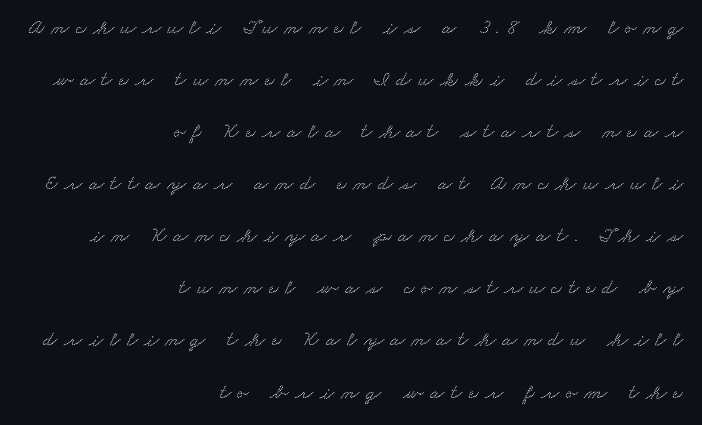
Q: Is the text underlined? A: No.
Q: How is the paragraph aligned? A: Right-aligned.
Q: Is the spacing between letters normal or unusually wide? A: Unusually wide.
Q: Is the spacing between lines tight, normal or loose? A: Loose.
